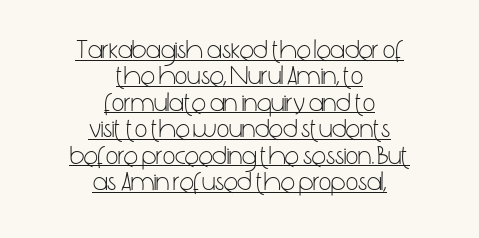
Q: Is the text bold? A: No.
Q: Is the text italic (slanted)? A: No, it is upright.
Q: Is the text underlined? A: Yes.
Q: How is the paragraph aligned? A: Centered.
Q: Is the spacing between letters normal or unusually wide? A: Normal.
Q: Is the spacing between lines tight, normal or loose? A: Tight.
